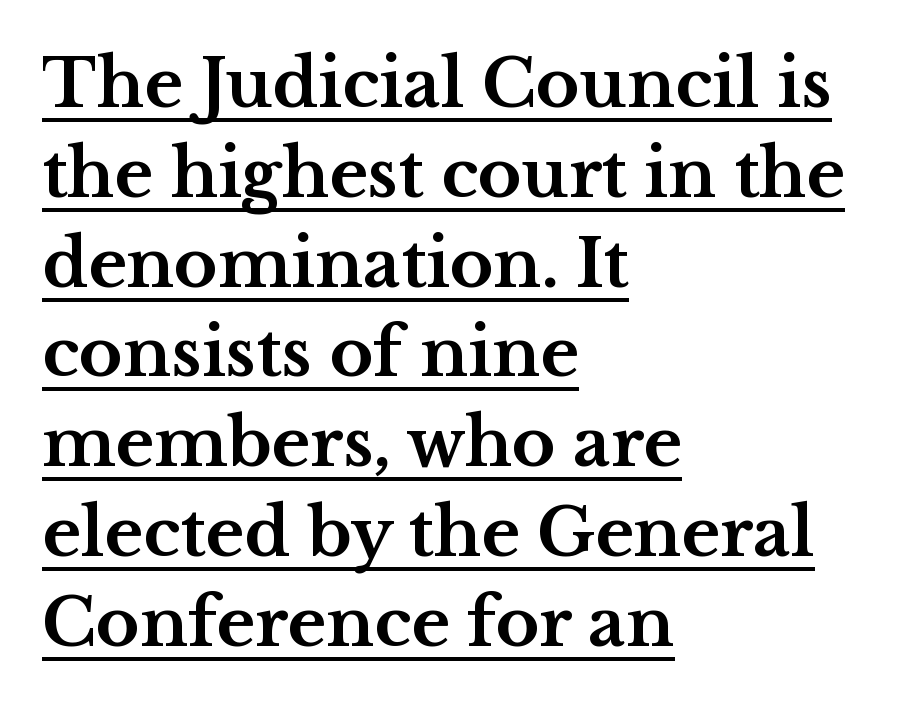
Q: Is the text bold? A: Yes.
Q: Is the text italic (slanted)? A: No, it is upright.
Q: Is the typeface a serif or a sans-serif typeface? A: Serif.
Q: Is the text underlined? A: Yes.
Q: How is the paragraph aligned? A: Left-aligned.
Q: Is the spacing between letters normal or unusually wide? A: Normal.
Q: Is the spacing between lines tight, normal or loose? A: Normal.
Q: Width (condensed, normal, or wide)? A: Wide.
Q: Stroke contrast? A: Medium.
Q: x-height? A: Medium.
Q: Monospaced? A: No.
